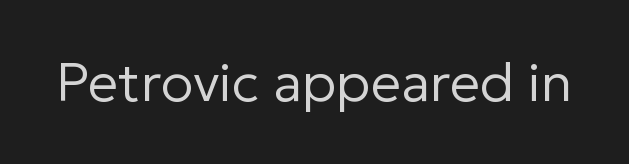
{"serif": "no", "italic": "no", "bold": "no", "weight": "regular", "width": "normal", "stroke_contrast": "low", "x_height": "medium", "monospaced": "no", "underline": "no", "letter_spacing": "normal", "letter_spacing_em": 0.0, "glyph_px": 54}
